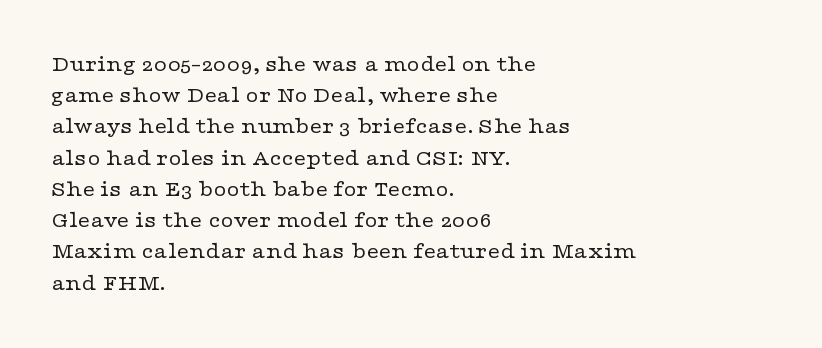
The image shows 22 px text type, upright; set left-aligned, normal line spacing (1.42x), normal letter spacing, not underlined.
